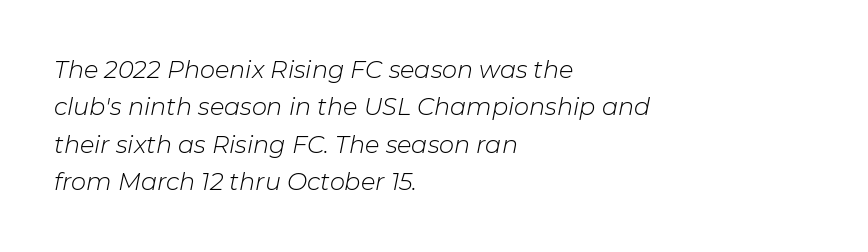
Q: Is the text bold? A: No.
Q: Is the text italic (slanted)? A: Yes, it leans right by about 11 degrees.
Q: Is the text underlined? A: No.
Q: How is the paragraph aligned? A: Left-aligned.
Q: Is the spacing between letters normal or unusually wide? A: Normal.
Q: Is the spacing between lines tight, normal or loose? A: Normal.
